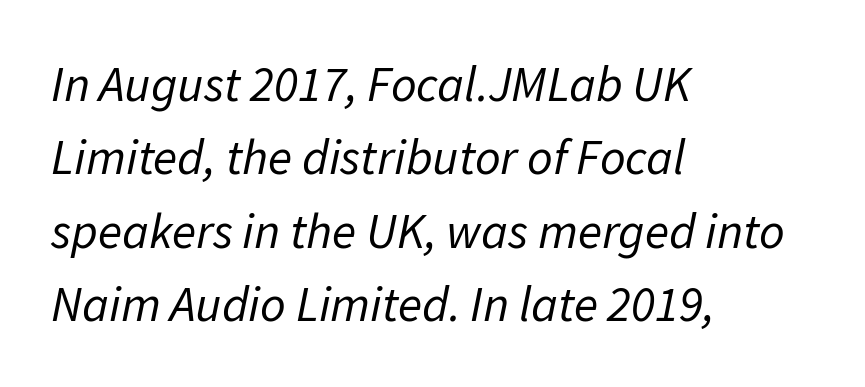
The image shows 50 px regular-weight type, italic (leaning right); set left-aligned, normal line spacing (1.47x), normal letter spacing, not underlined; low stroke contrast and a medium x-height.
